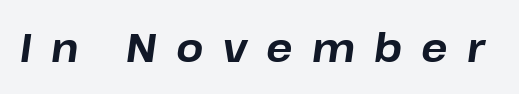
The image shows 39 px bold type, italic (leaning right); set unusually wide letter spacing (+0.49 em), not underlined; low stroke contrast and a medium x-height.
